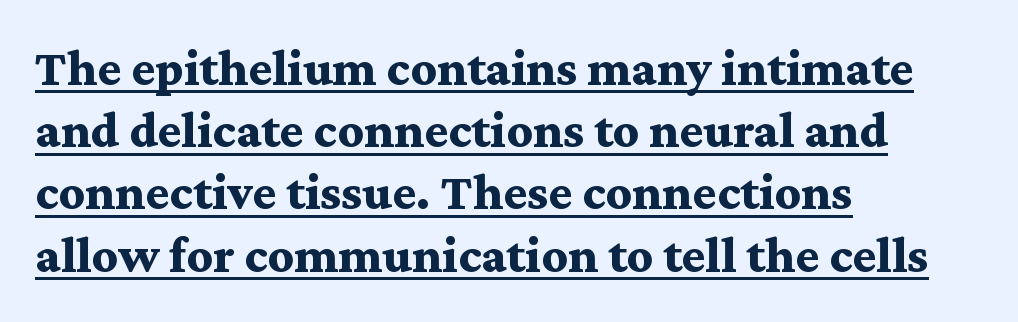
{"serif": "yes", "italic": "no", "bold": "yes", "weight": "bold", "width": "wide", "stroke_contrast": "medium", "x_height": "medium", "monospaced": "no", "underline": "yes", "align": "left", "line_spacing_ratio": 1.22, "letter_spacing": "normal", "letter_spacing_em": 0.0, "glyph_px": 51}
